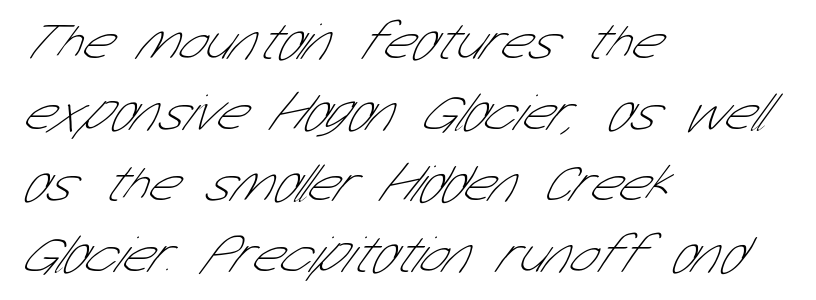
{"serif": "no", "bold": "no", "weight": "thin", "width": "condensed", "stroke_contrast": "low", "x_height": "medium", "monospaced": "no", "underline": "no", "align": "left", "line_spacing": "normal", "line_spacing_ratio": 1.34, "letter_spacing": "normal", "letter_spacing_em": 0.0, "glyph_px": 53}
